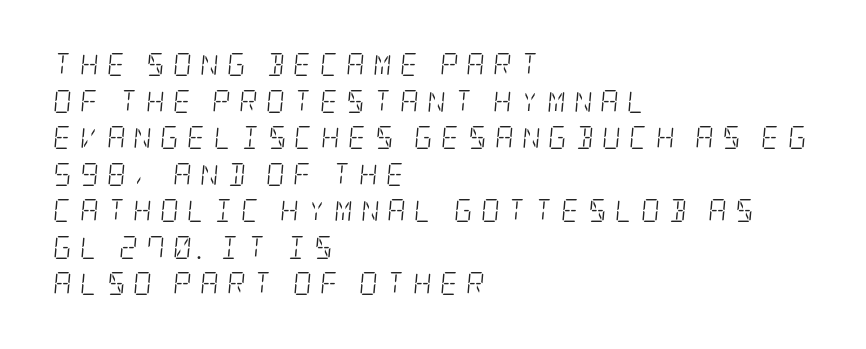
{"italic": "yes", "lean": "right", "slant_degrees": 5, "bold": "no", "underline": "no", "align": "left", "line_spacing": "normal", "line_spacing_ratio": 1.59, "letter_spacing": "wide", "letter_spacing_em": 0.35, "glyph_px": 23}
